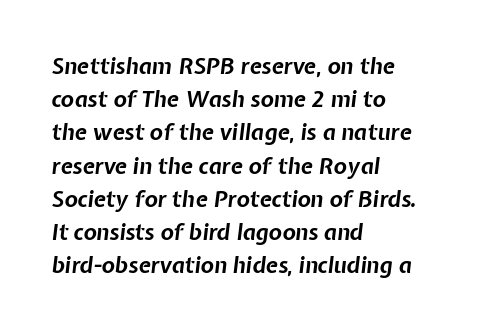
Q: Is the text bold? A: Yes.
Q: Is the text italic (slanted)? A: Yes, it leans right by about 7 degrees.
Q: Is the text underlined? A: No.
Q: How is the paragraph aligned? A: Left-aligned.
Q: Is the spacing between letters normal or unusually wide? A: Normal.
Q: Is the spacing between lines tight, normal or loose? A: Normal.
